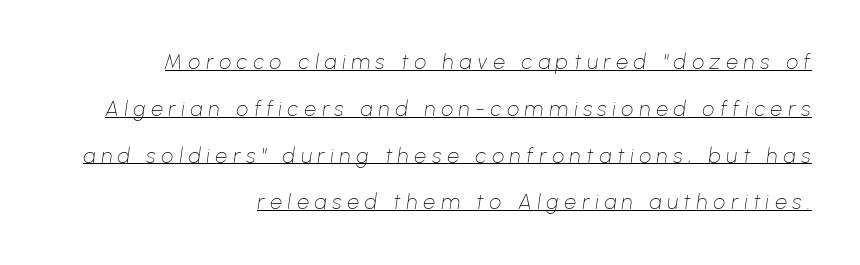
{"italic": "yes", "lean": "right", "slant_degrees": 8, "bold": "no", "underline": "yes", "align": "right", "line_spacing": "loose", "line_spacing_ratio": 2.23, "letter_spacing": "wide", "letter_spacing_em": 0.28, "glyph_px": 21}
